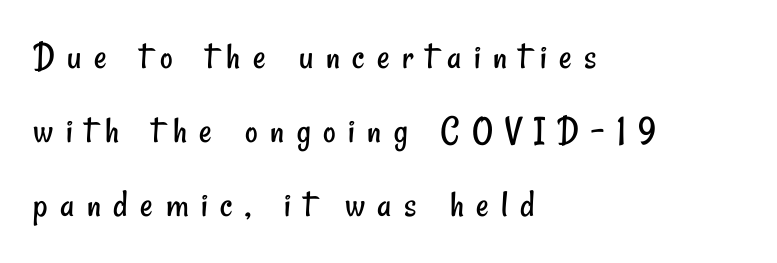
{"serif": "no", "bold": "no", "weight": "regular", "width": "condensed", "stroke_contrast": "low", "x_height": "small", "monospaced": "no", "underline": "no", "align": "left", "line_spacing": "loose", "line_spacing_ratio": 1.9, "letter_spacing": "wide", "letter_spacing_em": 0.32, "glyph_px": 39}
